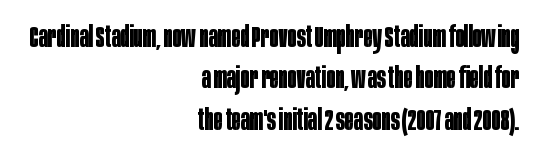
Every character sits straight up, as roman type does. The rendering keeps characters at their native spacing. The passage shown is typed in a proportional face where columns would drift. Letters rest on an invisible, unmarked baseline.
